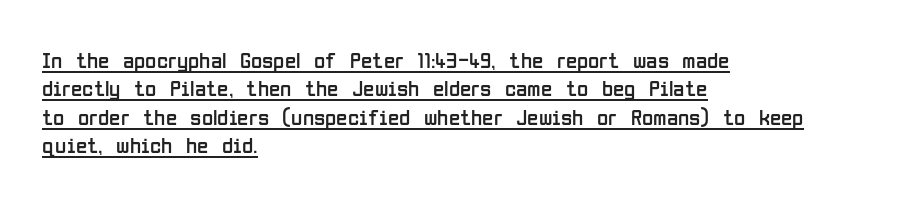
{"italic": "no", "bold": "no", "underline": "yes", "align": "left", "line_spacing_ratio": 1.23, "letter_spacing": "normal", "letter_spacing_em": 0.0, "glyph_px": 23}
